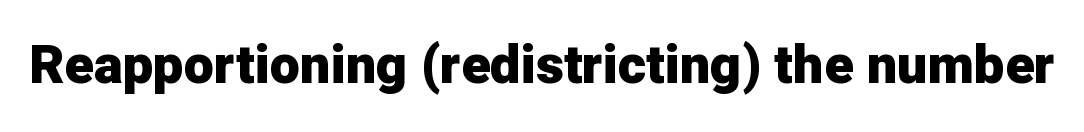
Grotesque or geometric, the face here clearly has no serifs. Observe the ordinary spacing: letters are neighbours, not strangers. Does the lettering tilt? It doesn't — this is upright. A dark, heavy texture on the line: the type is bold. Here the designer chose a conventional face with non-uniform glyph widths.
